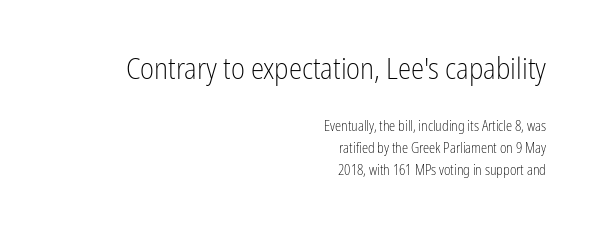
{"serif": "no", "italic": "no", "bold": "no", "weight": "light", "width": "condensed", "stroke_contrast": "low", "x_height": "medium", "monospaced": "no", "underline": "no", "align": "right", "line_spacing": "normal", "line_spacing_ratio": 1.57, "letter_spacing": "normal", "letter_spacing_em": 0.0, "larger_block": "first", "size_ratio": 2.14, "glyph_px": 30}
